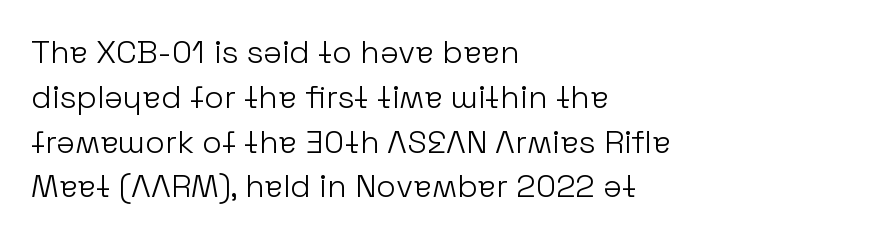
Q: Is the text bold? A: No.
Q: Is the text italic (slanted)? A: No, it is upright.
Q: Is the typeface a serif or a sans-serif typeface? A: Sans-serif.
Q: Is the text underlined? A: No.
Q: How is the paragraph aligned? A: Left-aligned.
Q: Is the spacing between letters normal or unusually wide? A: Normal.
Q: Is the spacing between lines tight, normal or loose? A: Normal.
Q: Width (condensed, normal, or wide)? A: Normal.
Q: Stroke contrast? A: Low.
Q: x-height? A: Medium.
Q: Monospaced? A: No.
